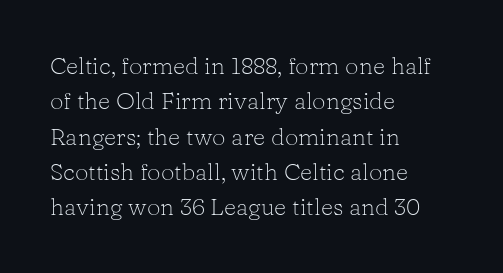
The image shows 24 px text type, upright; set left-aligned, normal line spacing (1.47x), normal letter spacing, not underlined.
